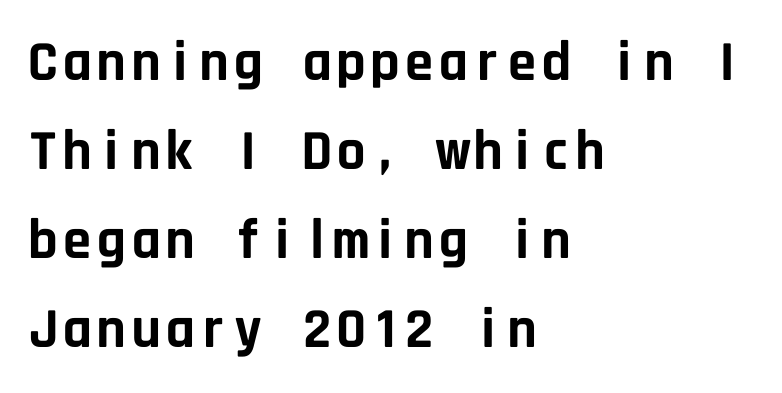
Q: Is the text bold? A: Yes.
Q: Is the text italic (slanted)? A: No, it is upright.
Q: Is the typeface a serif or a sans-serif typeface? A: Sans-serif.
Q: Is the text underlined? A: No.
Q: How is the paragraph aligned? A: Left-aligned.
Q: Is the spacing between letters normal or unusually wide? A: Normal.
Q: Is the spacing between lines tight, normal or loose? A: Normal.
Q: Width (condensed, normal, or wide)? A: Normal.
Q: Stroke contrast? A: Low.
Q: x-height? A: Large.
Q: Monospaced? A: Yes.
